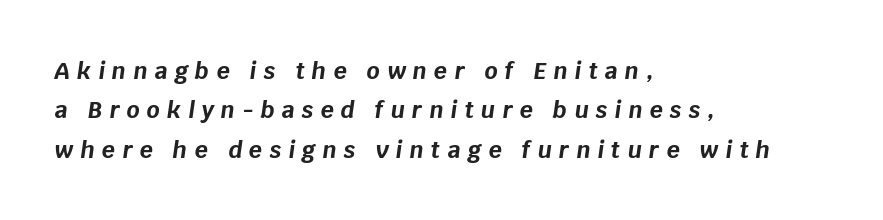
{"italic": "yes", "lean": "right", "slant_degrees": 8, "bold": "yes", "underline": "no", "align": "left", "line_spacing_ratio": 1.71, "letter_spacing": "wide", "letter_spacing_em": 0.31, "glyph_px": 23}
